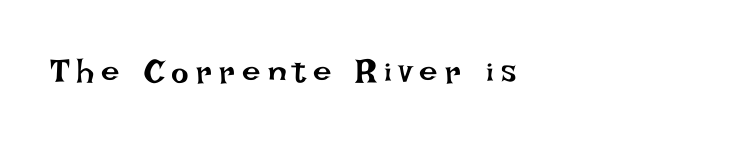
{"italic": "no", "bold": "no", "weight": "regular", "width": "normal", "stroke_contrast": "low", "x_height": "large", "monospaced": "no", "underline": "no", "align": "left", "letter_spacing": "wide", "letter_spacing_em": 0.22, "glyph_px": 33}
